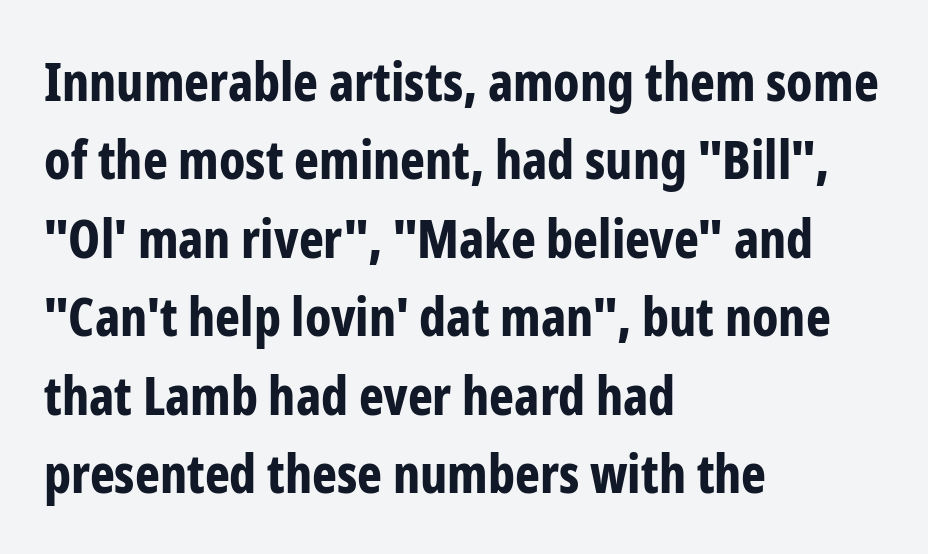
Q: Is the text bold? A: Yes.
Q: Is the text italic (slanted)? A: No, it is upright.
Q: Is the typeface a serif or a sans-serif typeface? A: Sans-serif.
Q: Is the text underlined? A: No.
Q: How is the paragraph aligned? A: Left-aligned.
Q: Is the spacing between letters normal or unusually wide? A: Normal.
Q: Is the spacing between lines tight, normal or loose? A: Normal.
Q: Width (condensed, normal, or wide)? A: Condensed.
Q: Stroke contrast? A: Low.
Q: x-height? A: Medium.
Q: Monospaced? A: No.
